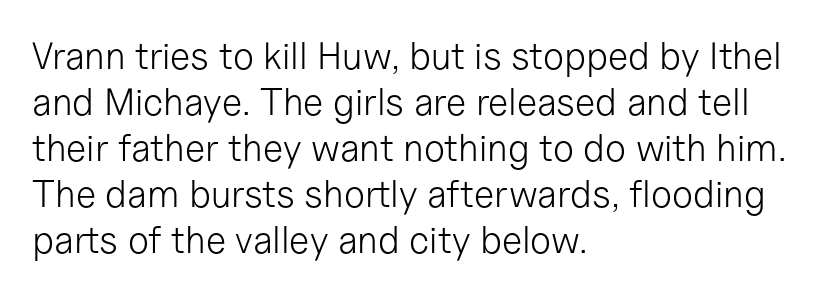
{"serif": "no", "italic": "no", "bold": "no", "weight": "light", "width": "normal", "stroke_contrast": "low", "x_height": "medium", "monospaced": "no", "underline": "no", "align": "left", "line_spacing_ratio": 1.21, "letter_spacing": "normal", "letter_spacing_em": 0.0, "glyph_px": 38}
